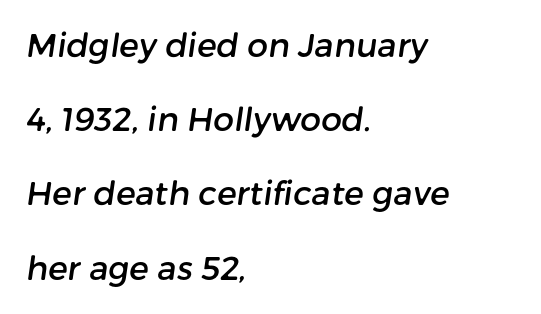
{"serif": "no", "width": "normal", "stroke_contrast": "low", "x_height": "medium", "monospaced": "no", "underline": "no", "align": "left", "line_spacing": "loose", "line_spacing_ratio": 2.25, "letter_spacing": "normal", "letter_spacing_em": 0.0, "glyph_px": 33}
